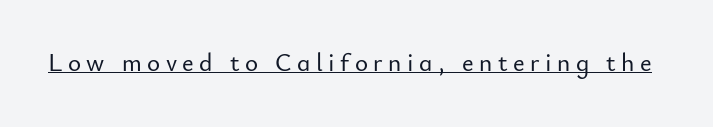
Q: Is the text italic (slanted)? A: No, it is upright.
Q: Is the text underlined? A: Yes.
Q: Is the spacing between letters normal or unusually wide? A: Unusually wide.
